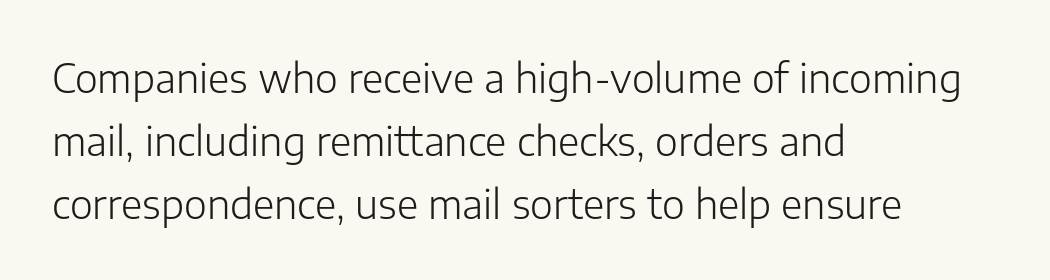
Q: Is the text bold? A: No.
Q: Is the text italic (slanted)? A: No, it is upright.
Q: Is the typeface a serif or a sans-serif typeface? A: Sans-serif.
Q: Is the text underlined? A: No.
Q: How is the paragraph aligned? A: Left-aligned.
Q: Is the spacing between letters normal or unusually wide? A: Normal.
Q: Is the spacing between lines tight, normal or loose? A: Normal.
Q: Width (condensed, normal, or wide)? A: Normal.
Q: Stroke contrast? A: Low.
Q: x-height? A: Medium.
Q: Monospaced? A: No.
